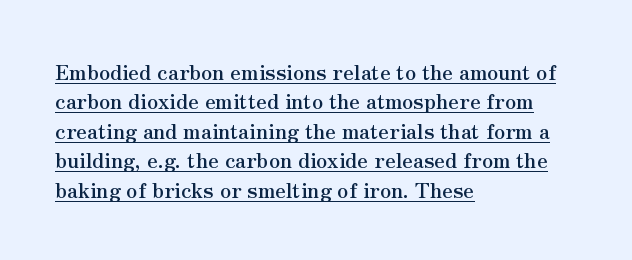
The image shows 21 px text type, upright; set left-aligned, normal line spacing (1.4x), normal letter spacing, underlined.
